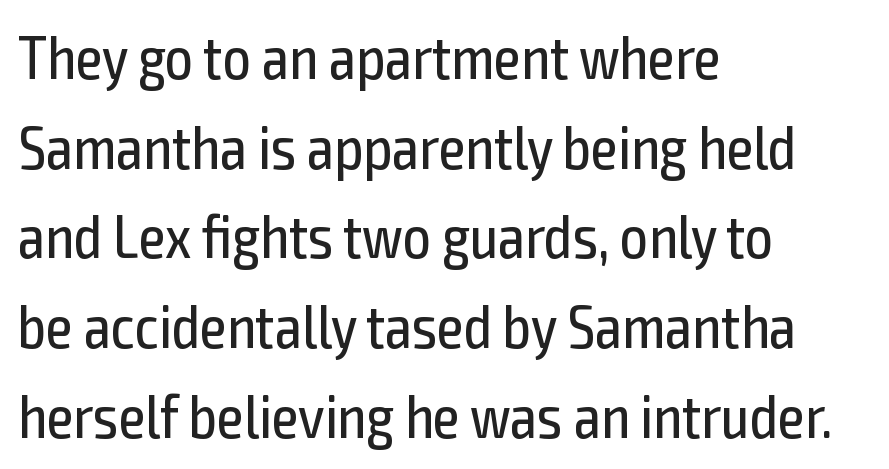
No word sits above an underline. Spacing verdict: proportional, widths tailored to each character. The lettering holds an erect, upright posture throughout. These lines are set flush left with a ragged right edge. Honestly, the row spacing looks completely unremarkable.
